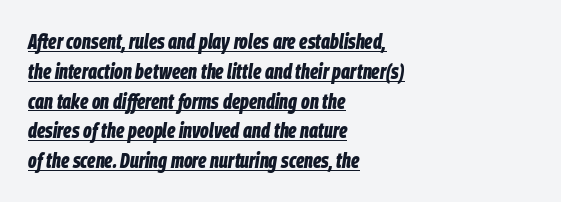
{"italic": "yes", "lean": "right", "slant_degrees": 9, "bold": "yes", "underline": "yes", "align": "left", "line_spacing": "normal", "line_spacing_ratio": 1.42, "letter_spacing": "normal", "letter_spacing_em": 0.0, "glyph_px": 21}
